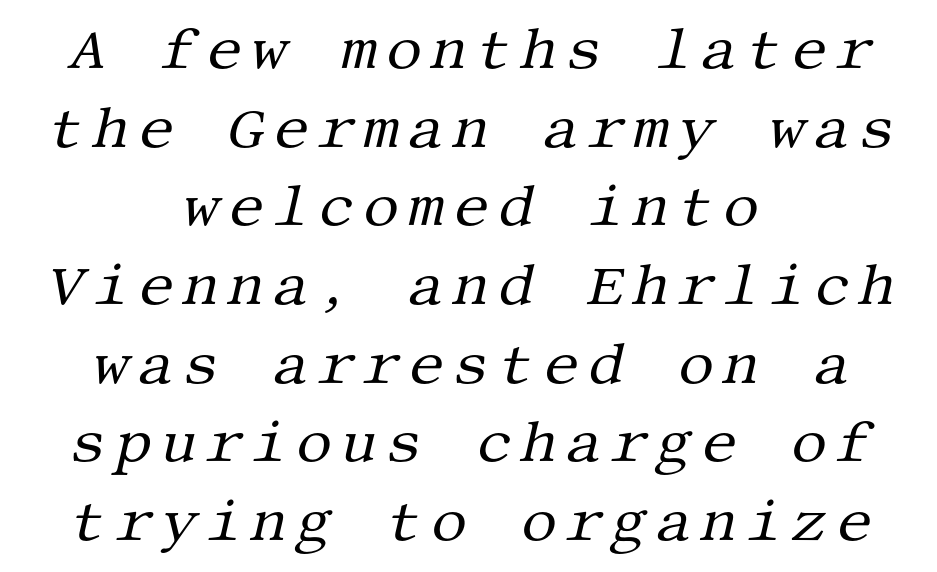
{"serif": "yes", "italic": "yes", "lean": "right", "slant_degrees": 13, "bold": "no", "weight": "regular", "width": "normal", "stroke_contrast": "medium", "x_height": "large", "underline": "no", "align": "center", "line_spacing": "normal", "line_spacing_ratio": 1.38, "glyph_px": 57}
